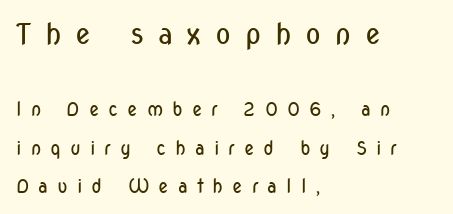
{"serif": "no", "italic": "no", "bold": "no", "weight": "regular", "width": "condensed", "stroke_contrast": "low", "x_height": "medium", "monospaced": "no", "underline": "no", "align": "left", "line_spacing": "loose", "line_spacing_ratio": 2.01, "letter_spacing": "wide", "letter_spacing_em": 0.47, "larger_block": "first", "size_ratio": 1.53, "glyph_px": 29}
